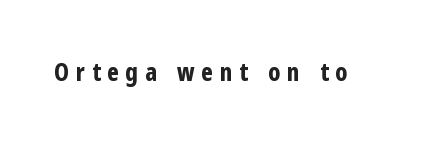
The image shows 25 px bold type, upright; set unusually wide letter spacing (+0.27 em), not underlined.
